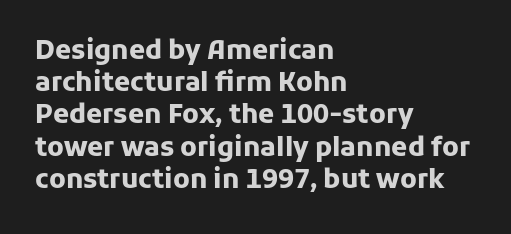
Q: Is the text bold? A: Yes.
Q: Is the text italic (slanted)? A: No, it is upright.
Q: Is the text underlined? A: No.
Q: How is the paragraph aligned? A: Left-aligned.
Q: Is the spacing between letters normal or unusually wide? A: Normal.
